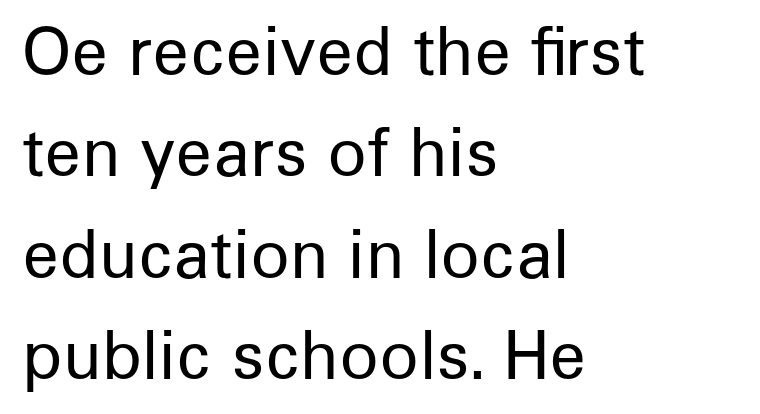
The image shows 65 px regular-weight sans-serif type, upright; set left-aligned, normal line spacing (1.56x), normal letter spacing, not underlined; low stroke contrast and a medium x-height.
